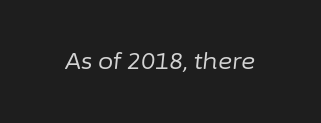
The image shows 22 px text type, italic (leaning right); set normal letter spacing, not underlined.
